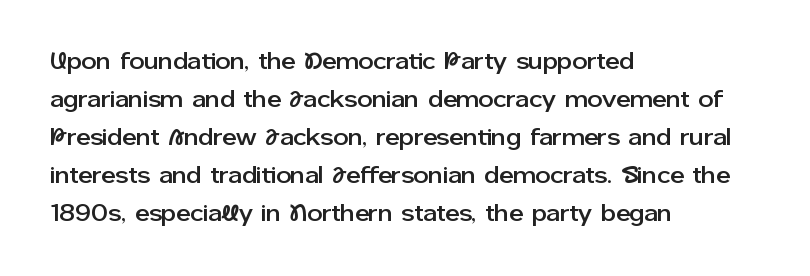
The specimen omits any rule beneath the text block's lines. Alignment: flush left. Italic? Not at all — the glyphs are vertical. The lines sit at an ordinary, default distance from one another. You could call the tracking neutral — neither tight nor loose.
